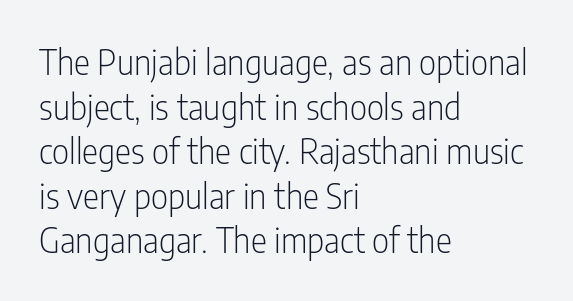
The image shows 34 px light, condensed sans-serif type, upright; set left-aligned, normal line spacing (1.31x), normal letter spacing, not underlined; low stroke contrast and a medium x-height.
